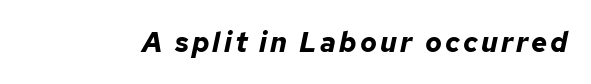
The letters advance in unequal steps, a hallmark of proportional type. When letters slant like this, we call the style italic. Caption: bold face, heavy strokes. Quick note: underline off.
